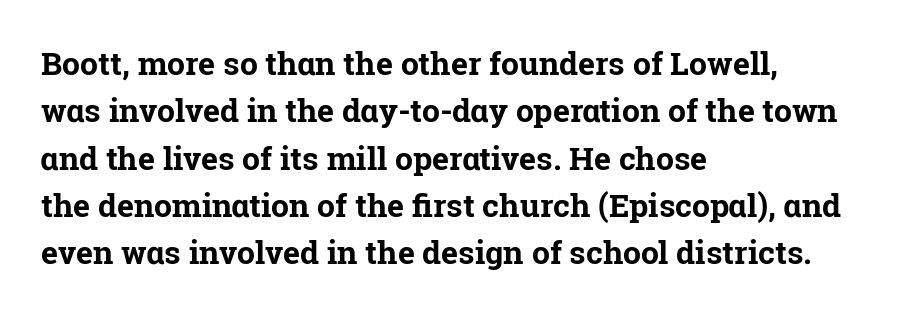
The face used here is rendered with its standard letterfit. How would I describe the line gaps? Plain and ordinary. One-word summary of the alignment: left. The letters advance in unequal steps, a hallmark of proportional type. Anything drawn beneath the words? Only blank space. The axis of the letterforms is exactly vertical.
